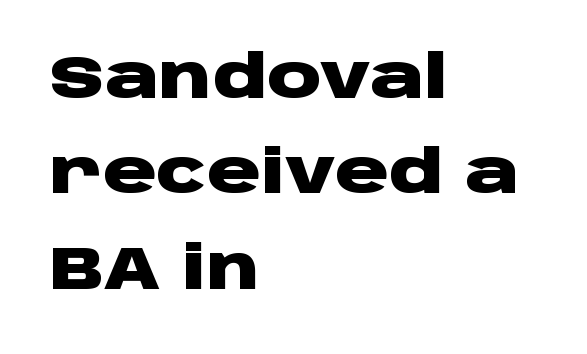
The image shows 60 px heavy, wide sans-serif type, upright; set left-aligned, normal line spacing (1.59x), normal letter spacing, not underlined; low stroke contrast and a large x-height.
